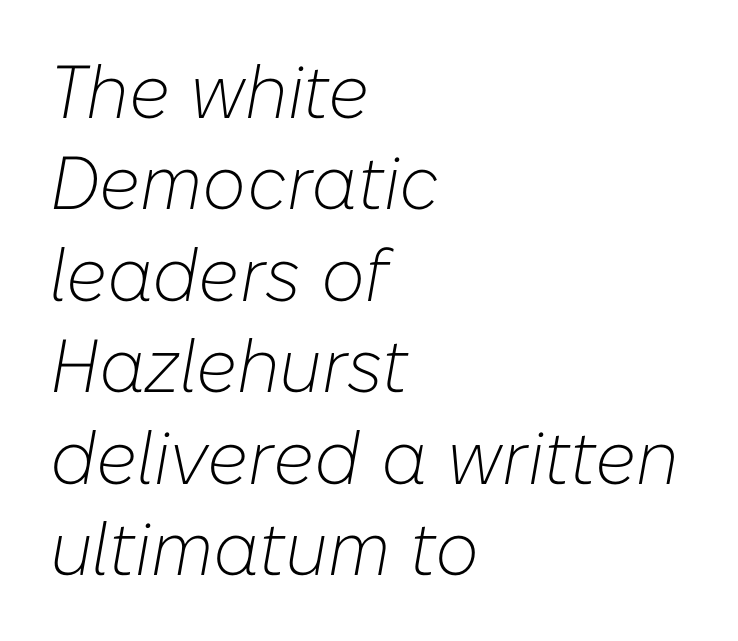
{"italic": "yes", "lean": "right", "slant_degrees": 10, "bold": "no", "weight": "light", "width": "normal", "stroke_contrast": "low", "x_height": "medium", "monospaced": "no", "underline": "no", "align": "left", "line_spacing_ratio": 1.22, "letter_spacing": "normal", "letter_spacing_em": 0.0, "glyph_px": 75}
